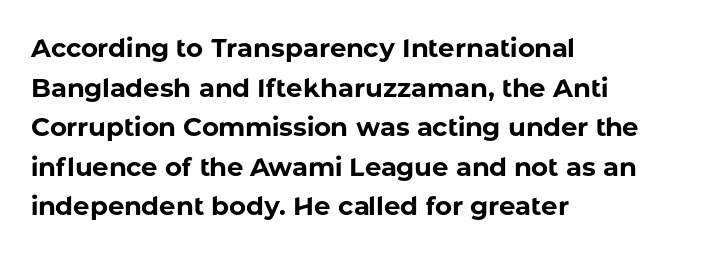
Q: Is the text bold? A: Yes.
Q: Is the text italic (slanted)? A: No, it is upright.
Q: Is the text underlined? A: No.
Q: How is the paragraph aligned? A: Left-aligned.
Q: Is the spacing between letters normal or unusually wide? A: Normal.
Q: Is the spacing between lines tight, normal or loose? A: Normal.
